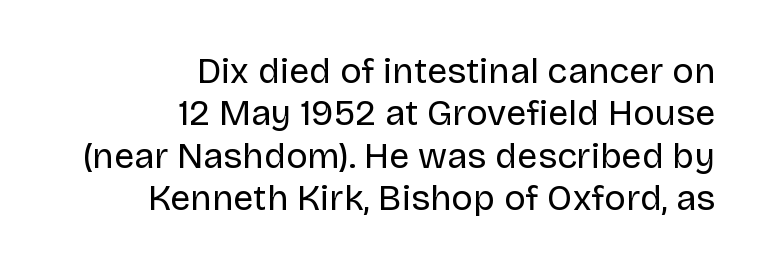
{"serif": "no", "italic": "no", "bold": "no", "weight": "regular", "width": "normal", "stroke_contrast": "low", "x_height": "large", "monospaced": "no", "underline": "no", "align": "right", "line_spacing_ratio": 1.18, "letter_spacing": "normal", "letter_spacing_em": 0.0, "glyph_px": 36}
